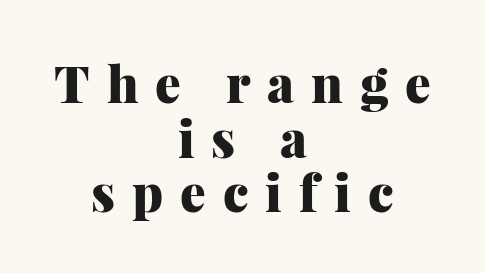
Q: Is the text bold? A: Yes.
Q: Is the text italic (slanted)? A: No, it is upright.
Q: Is the typeface a serif or a sans-serif typeface? A: Serif.
Q: Is the text underlined? A: No.
Q: How is the paragraph aligned? A: Centered.
Q: Is the spacing between letters normal or unusually wide? A: Unusually wide.
Q: Is the spacing between lines tight, normal or loose? A: Tight.
Q: Width (condensed, normal, or wide)? A: Normal.
Q: Stroke contrast? A: Medium.
Q: x-height? A: Medium.
Q: Monospaced? A: No.
